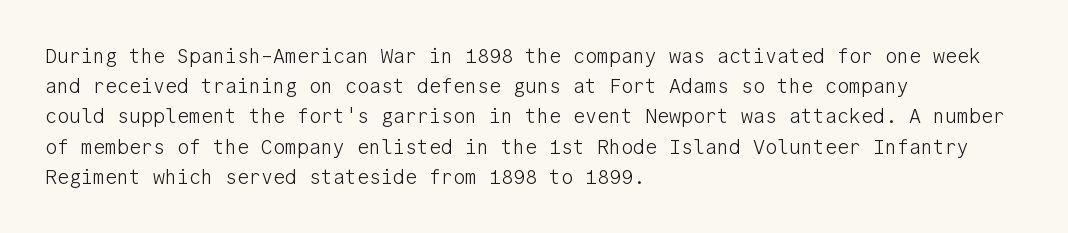
Q: Is the text bold? A: No.
Q: Is the text italic (slanted)? A: No, it is upright.
Q: Is the text underlined? A: No.
Q: How is the paragraph aligned? A: Left-aligned.
Q: Is the spacing between letters normal or unusually wide? A: Normal.
Q: Is the spacing between lines tight, normal or loose? A: Normal.
